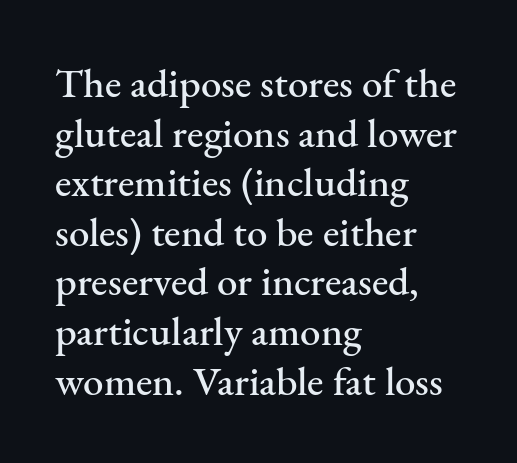
Q: Is the text italic (slanted)? A: No, it is upright.
Q: Is the typeface a serif or a sans-serif typeface? A: Serif.
Q: Is the text underlined? A: No.
Q: How is the paragraph aligned? A: Left-aligned.
Q: Is the spacing between letters normal or unusually wide? A: Normal.
Q: Width (condensed, normal, or wide)? A: Normal.
Q: Stroke contrast? A: Medium.
Q: x-height? A: Small.
Q: Monospaced? A: No.
